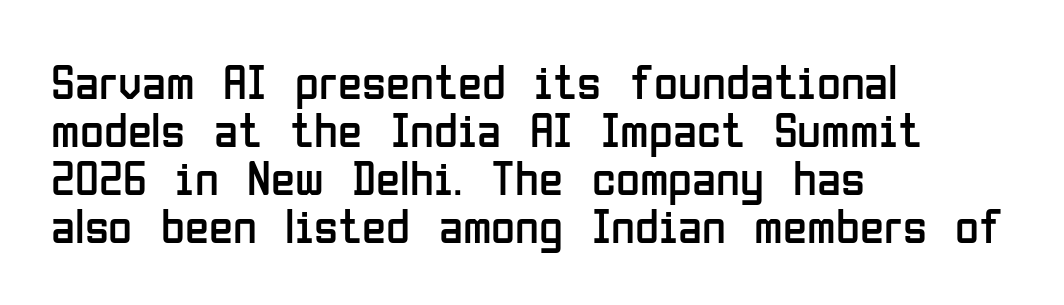
The image shows 49 px regular-weight, condensed sans-serif type, upright; set left-aligned, tight line spacing (0.98x), normal letter spacing, not underlined; low stroke contrast and a medium x-height.
